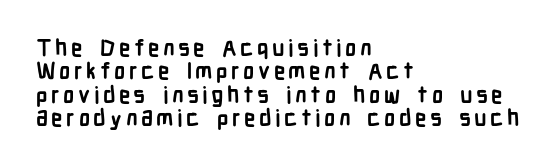
The passage is arranged the way most books set body copy — flush left. Does the weight exceed regular? Yes, all the way to bold. Descender tails drop into unmarked territory. The typography opts for an upright posture over an oblique one. These lines huddle together more closely than default settings would place them.
